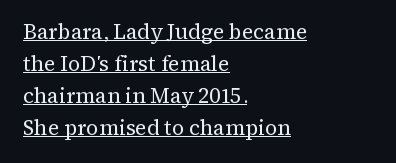
The image shows 21 px text type, upright; set left-aligned, normal line spacing (1.52x), normal letter spacing, underlined.
